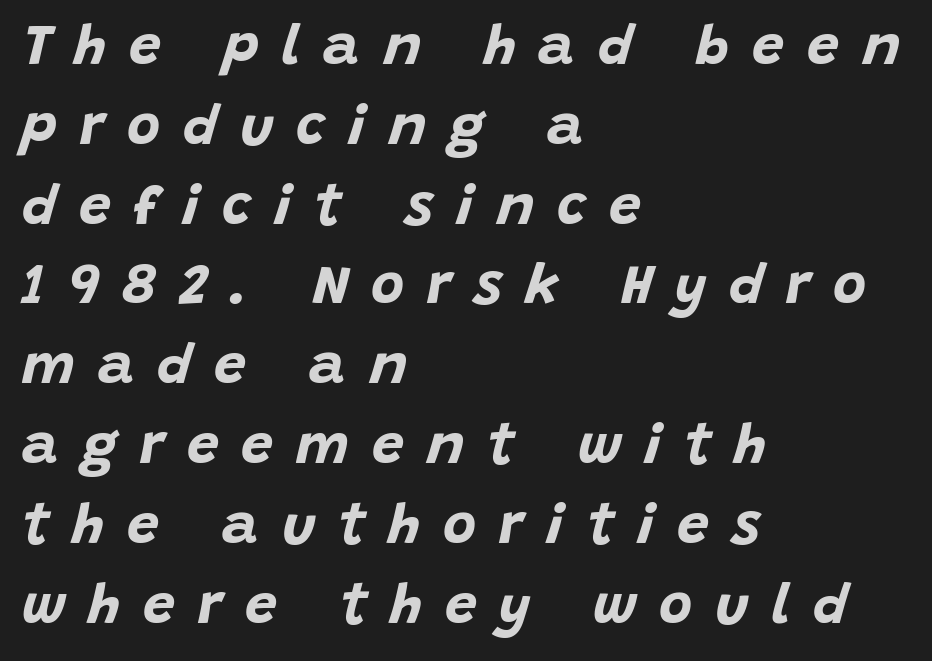
{"italic": "yes", "lean": "right", "slant_degrees": 15, "bold": "yes", "weight": "bold", "width": "normal", "stroke_contrast": "low", "x_height": "large", "monospaced": "no", "underline": "no", "align": "left", "line_spacing": "normal", "line_spacing_ratio": 1.4, "letter_spacing": "wide", "letter_spacing_em": 0.4, "glyph_px": 57}
